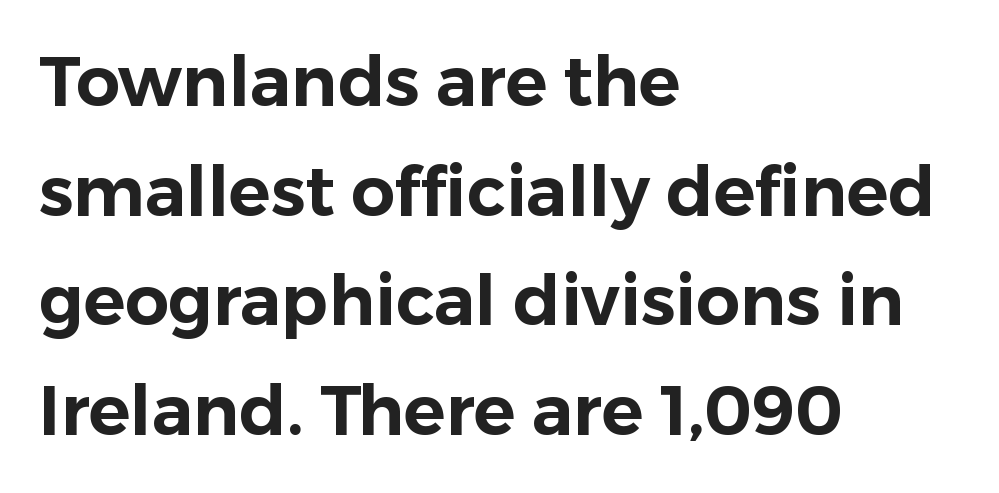
In terms of posture, this sample is upright. You could call the tracking neutral — neither tight nor loose. Letters rest on an invisible, unmarked baseline. The rendering uses a moderate line-height, typical for paragraphs. The face used here is a sans, in the tradition of grotesques and geometrics. Spacing verdict: proportional, widths tailored to each character.
